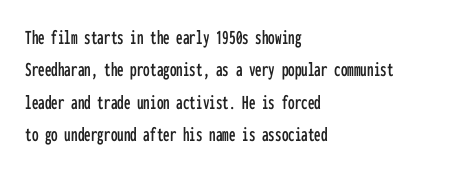
Glyph-to-glyph distance matches everyday printed text. Upright lettering throughout. Notice how descenders clear the ascenders below comfortably — that's standard leading. The strip under each line holds only bare page. Layout note: lines flush left.
